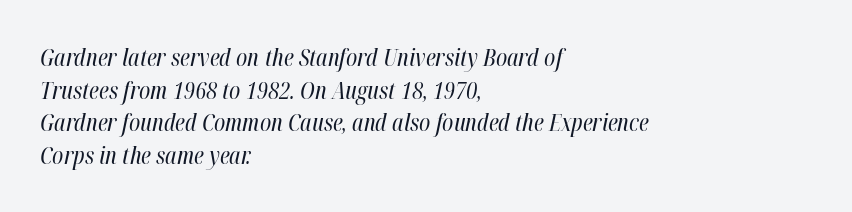
The image shows 24 px text type, italic (leaning right); set left-aligned, normal line spacing (1.36x), normal letter spacing, not underlined.
